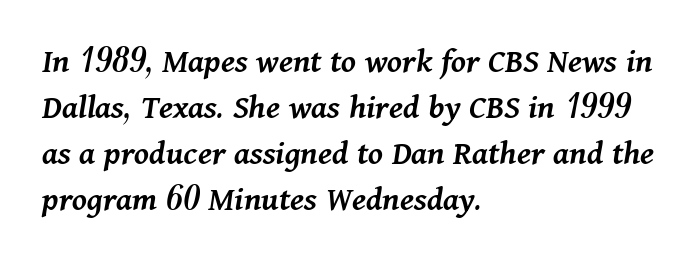
Standard letterfit; no display-style spreading of the glyphs. The typesetting leans somewhat heavy: a semibold. The rendering applies a slant to the glyphs. Note the varied advance widths — an 'i' is clearly narrower than an 'm'. This rendering uses left alignment, leaving the right contour irregular.
